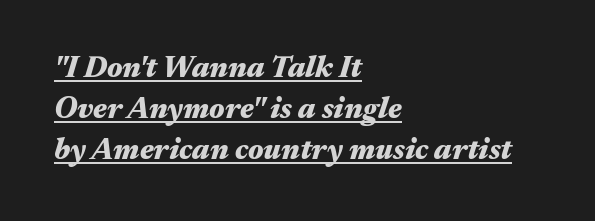
The image shows 30 px heavy, wide type, italic (leaning right); set left-aligned, normal line spacing (1.36x), normal letter spacing, underlined; medium stroke contrast and a medium x-height.
